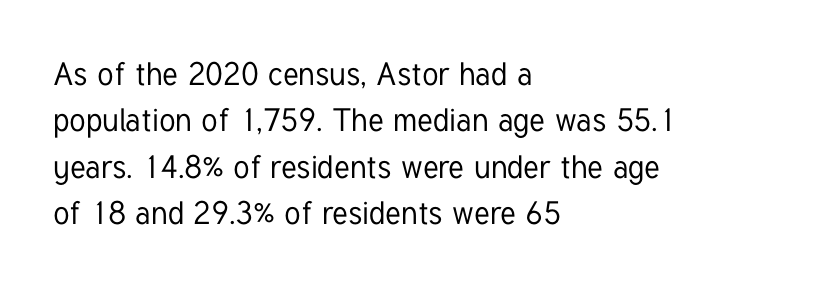
Q: Is the text italic (slanted)? A: No, it is upright.
Q: Is the typeface a serif or a sans-serif typeface? A: Sans-serif.
Q: Is the text underlined? A: No.
Q: How is the paragraph aligned? A: Left-aligned.
Q: Is the spacing between letters normal or unusually wide? A: Normal.
Q: Is the spacing between lines tight, normal or loose? A: Normal.
Q: Width (condensed, normal, or wide)? A: Condensed.
Q: Stroke contrast? A: Low.
Q: x-height? A: Medium.
Q: Monospaced? A: No.
